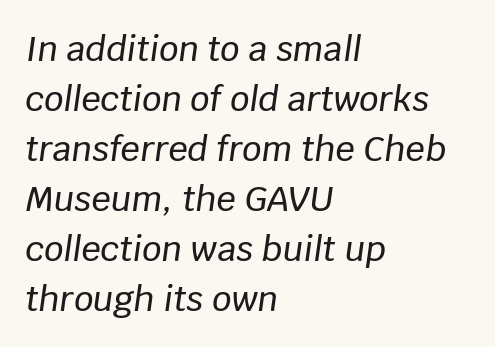
Q: Is the text italic (slanted)? A: Yes, it leans right by about 8 degrees.
Q: Is the text underlined? A: No.
Q: How is the paragraph aligned? A: Left-aligned.
Q: Is the spacing between letters normal or unusually wide? A: Normal.
Q: Is the spacing between lines tight, normal or loose? A: Normal.
Q: Width (condensed, normal, or wide)? A: Normal.
Q: Stroke contrast? A: Low.
Q: x-height? A: Large.
Q: Monospaced? A: No.
